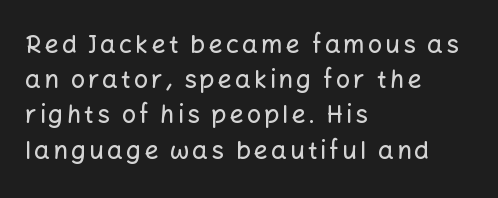
{"italic": "no", "underline": "no", "align": "left", "line_spacing": "normal", "line_spacing_ratio": 1.41, "glyph_px": 25}
